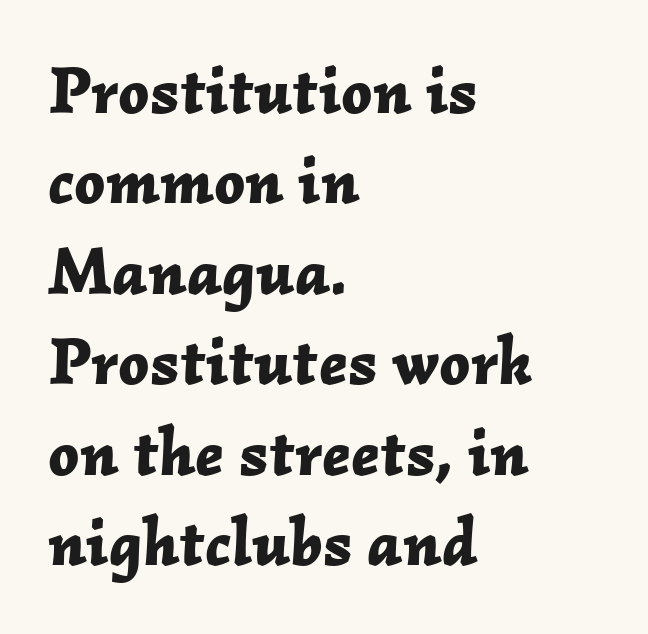
{"italic": "yes", "lean": "right", "slant_degrees": 2, "bold": "yes", "weight": "bold", "width": "normal", "stroke_contrast": "low", "x_height": "medium", "monospaced": "no", "underline": "no", "align": "left", "line_spacing": "normal", "line_spacing_ratio": 1.35, "letter_spacing": "normal", "letter_spacing_em": 0.0, "glyph_px": 67}
